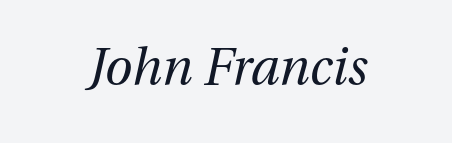
A typesetter would mark this as italic. The face used here is proportionally spaced, like ordinary book or web type. The space directly below the letters is spotless. Caption: standard tracking, unaltered.
